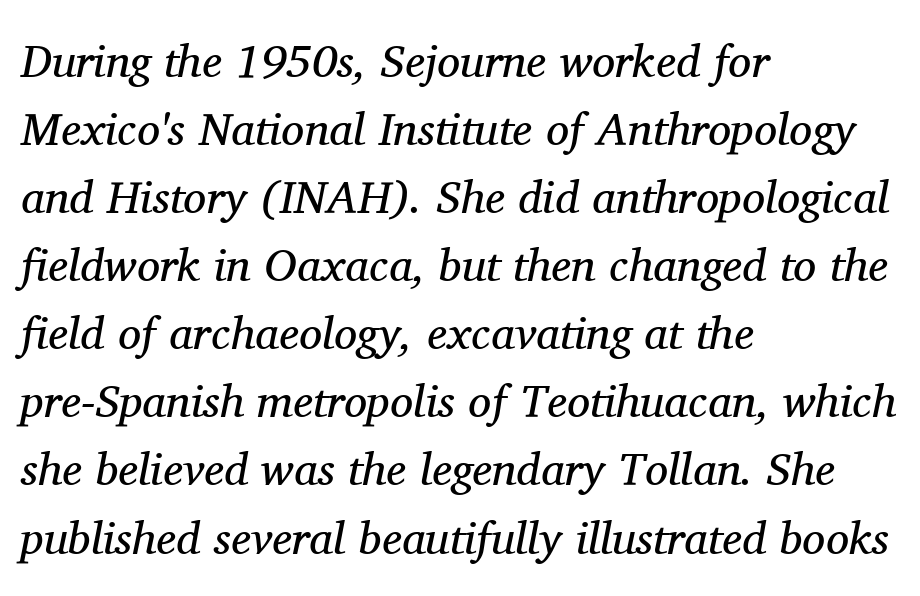
The image shows 46 px regular-weight serif type, italic (leaning right); set left-aligned, normal line spacing (1.48x), normal letter spacing, not underlined; medium stroke contrast and a medium x-height.
